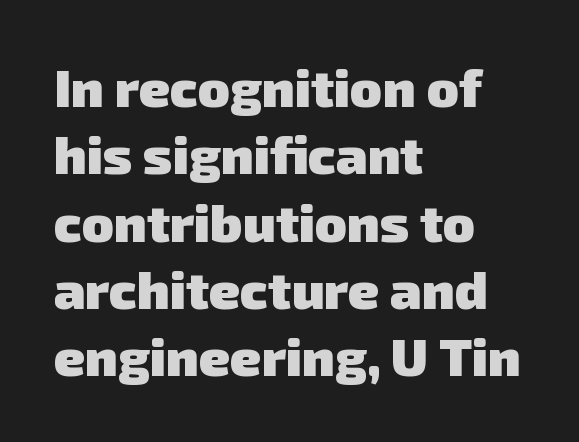
{"serif": "no", "bold": "yes", "weight": "heavy", "width": "normal", "stroke_contrast": "low", "x_height": "medium", "monospaced": "no", "underline": "no", "align": "left", "line_spacing": "normal", "line_spacing_ratio": 1.27, "letter_spacing": "normal", "letter_spacing_em": 0.0, "glyph_px": 53}
